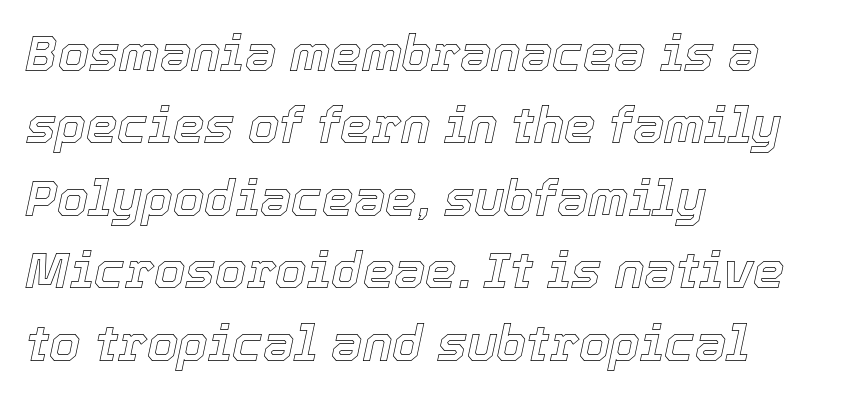
The image shows 50 px text type, italic (leaning right); set left-aligned, normal line spacing (1.45x), normal letter spacing, not underlined; a medium x-height.
